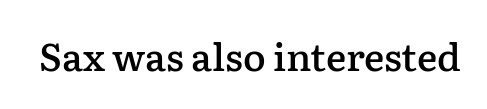
{"serif": "yes", "italic": "no", "bold": "semi", "weight": "semibold", "width": "normal", "stroke_contrast": "low", "x_height": "medium", "monospaced": "no", "underline": "no", "letter_spacing": "normal", "letter_spacing_em": 0.0, "glyph_px": 38}
